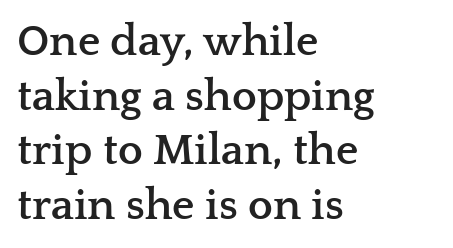
{"serif": "yes", "italic": "no", "bold": "yes", "weight": "semibold", "width": "wide", "stroke_contrast": "low", "x_height": "medium", "monospaced": "no", "underline": "no", "align": "left", "line_spacing_ratio": 1.24, "letter_spacing": "normal", "letter_spacing_em": 0.0, "glyph_px": 44}
